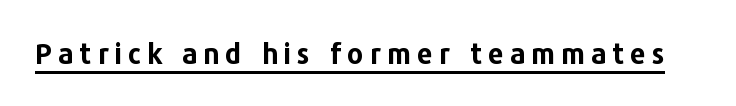
Q: Is the text bold? A: Yes.
Q: Is the text italic (slanted)? A: No, it is upright.
Q: Is the typeface a serif or a sans-serif typeface? A: Sans-serif.
Q: Is the text underlined? A: Yes.
Q: Is the spacing between letters normal or unusually wide? A: Unusually wide.
Q: Width (condensed, normal, or wide)? A: Normal.
Q: Stroke contrast? A: Low.
Q: x-height? A: Medium.
Q: Monospaced? A: No.
